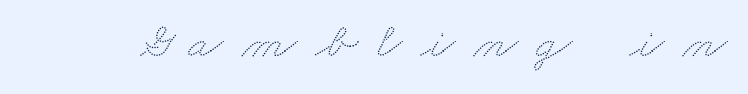
Any mark beneath the type? The region is blank. Varying glyph widths throughout — classic text-font behaviour. Is the letter spacing exaggerated? Yes — the characters are pushed far apart.
